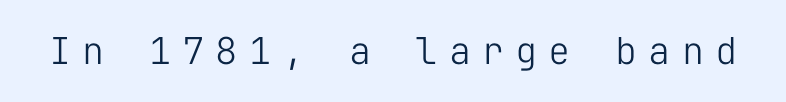
You can tell from the bare stems that sans-serif type was used. Nothing heavy about these letters — not bold at all. Ordinary non-slanted type is in use. Between one letter and the next there's a generous, obvious gap. Check the space under the baseline: it is left empty.
